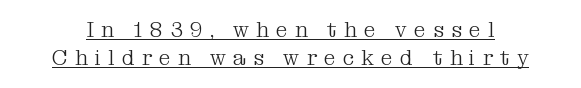
{"italic": "no", "bold": "no", "underline": "yes", "line_spacing": "normal", "line_spacing_ratio": 1.32, "letter_spacing": "wide", "letter_spacing_em": 0.35, "glyph_px": 21}
